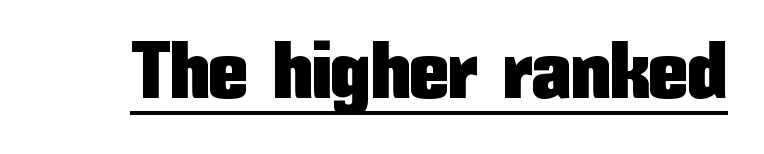
This rendering features underlined lettering. You can tell from the bare stems that sans-serif type was used. These lines were composed using upright roman letters. The horizontal fit of the characters is conventional and even. Looks like regular typesetting: each glyph gets only the width it needs.
